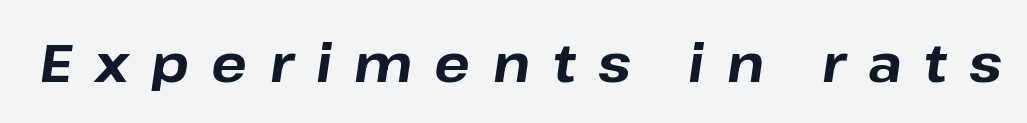
Q: Is the text bold? A: Yes.
Q: Is the text italic (slanted)? A: Yes, it leans right by about 8 degrees.
Q: Is the text underlined? A: No.
Q: Is the spacing between letters normal or unusually wide? A: Unusually wide.
Q: Width (condensed, normal, or wide)? A: Normal.
Q: Stroke contrast? A: Low.
Q: x-height? A: Medium.
Q: Monospaced? A: No.
